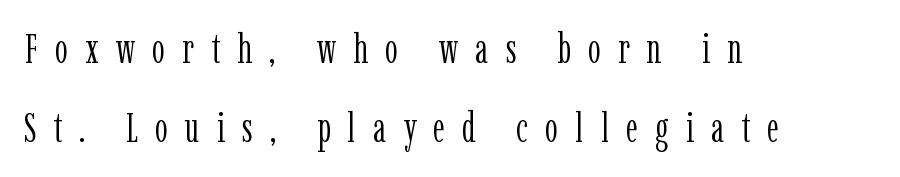
Varying glyph widths throughout — classic text-font behaviour. The font is comparable to plain body text, perhaps lighter. Old-style or modern, the face here clearly has serifs. The glyphs are unaccompanied by any horizontal stroke below them.
